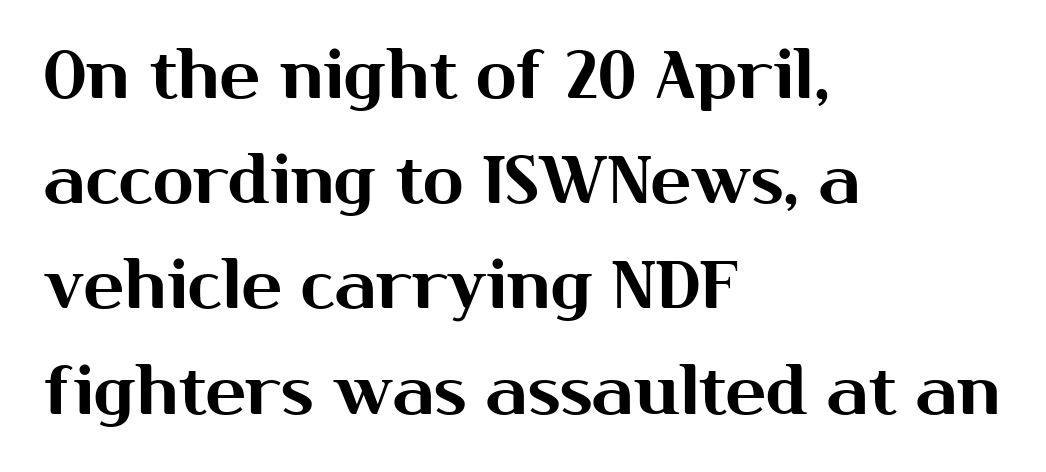
{"serif": "no", "italic": "no", "width": "normal", "stroke_contrast": "medium", "x_height": "medium", "monospaced": "no", "underline": "no", "align": "left", "line_spacing": "normal", "line_spacing_ratio": 1.57, "letter_spacing": "normal", "letter_spacing_em": 0.0, "glyph_px": 67}
